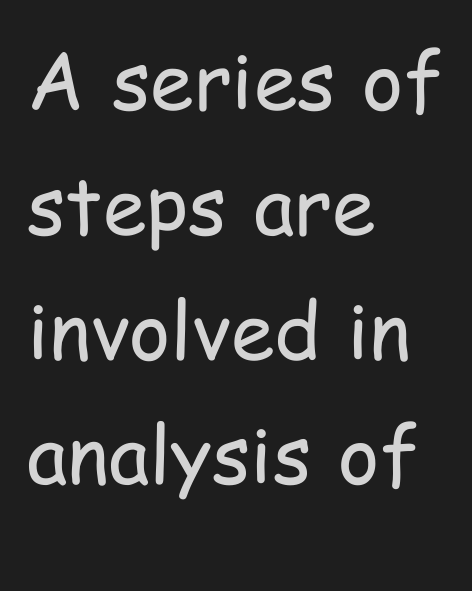
The letterforms sit shoulder to shoulder at normal distance. The passage is arranged the way most books set body copy — flush left. Just letters on the line, the space beneath them empty. This sample has the flowing, uneven cadence of proportional lettering. Posture: vertical. The rendering uses a moderate line-height, typical for paragraphs.
